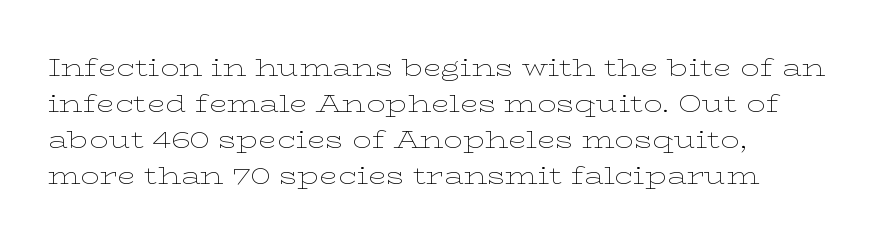
The image shows 24 px text type, upright; set left-aligned, normal line spacing (1.5x), normal letter spacing, not underlined.
